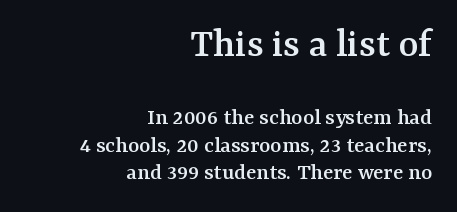
Q: Is the text italic (slanted)? A: No, it is upright.
Q: Is the typeface a serif or a sans-serif typeface? A: Serif.
Q: Is the text underlined? A: No.
Q: How is the paragraph aligned? A: Right-aligned.
Q: Is the spacing between letters normal or unusually wide? A: Normal.
Q: Is the spacing between lines tight, normal or loose? A: Tight.
Q: Which block of text is set in a larger size, the first (top) or the second (bottom)? A: The first (top) one.
Q: Width (condensed, normal, or wide)? A: Normal.
Q: Stroke contrast? A: Medium.
Q: x-height? A: Medium.
Q: Monospaced? A: No.
